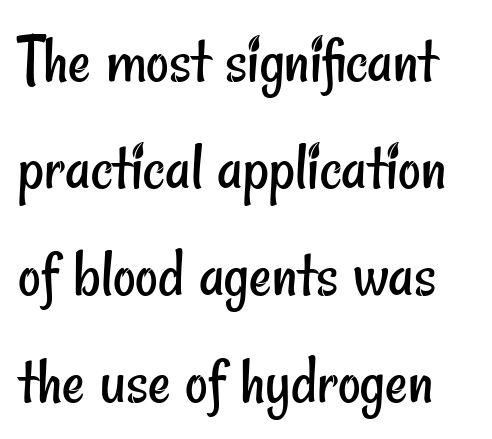
The image shows 70 px regular-weight, condensed sans-serif type; set normal line spacing (1.53x), normal letter spacing, not underlined; low stroke contrast and a small x-height.
